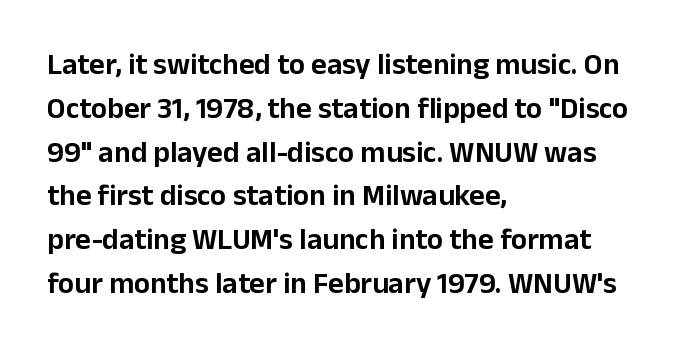
{"serif": "no", "italic": "no", "width": "normal", "stroke_contrast": "low", "x_height": "medium", "monospaced": "no", "underline": "no", "align": "left", "line_spacing": "normal", "line_spacing_ratio": 1.46, "letter_spacing": "normal", "letter_spacing_em": 0.0, "glyph_px": 30}
